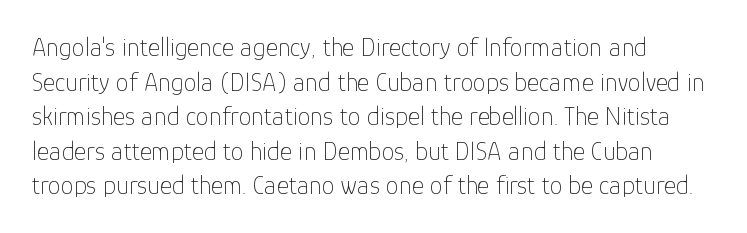
Think standard paragraph weight, or any step lighter than that. The axis of the letterforms is exactly vertical. A typesetter would call this zero additional tracking. Honestly, the row spacing looks completely unremarkable.
